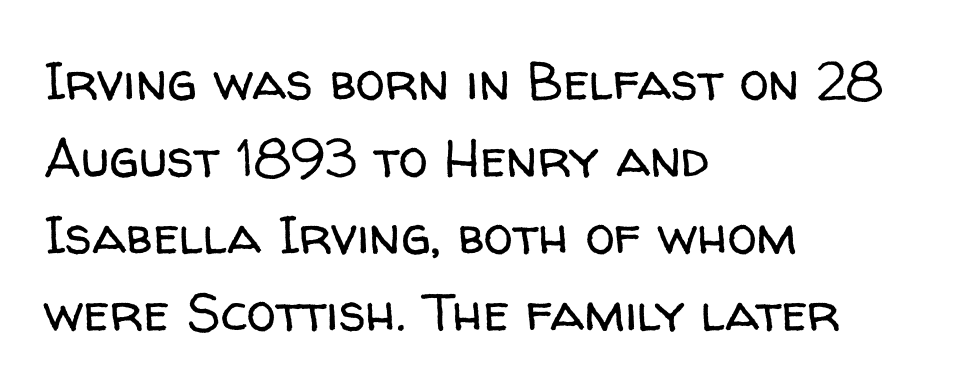
The image shows 53 px regular-weight sans-serif type, upright; set left-aligned, normal line spacing (1.45x), normal letter spacing, not underlined; low stroke contrast and a medium x-height.
